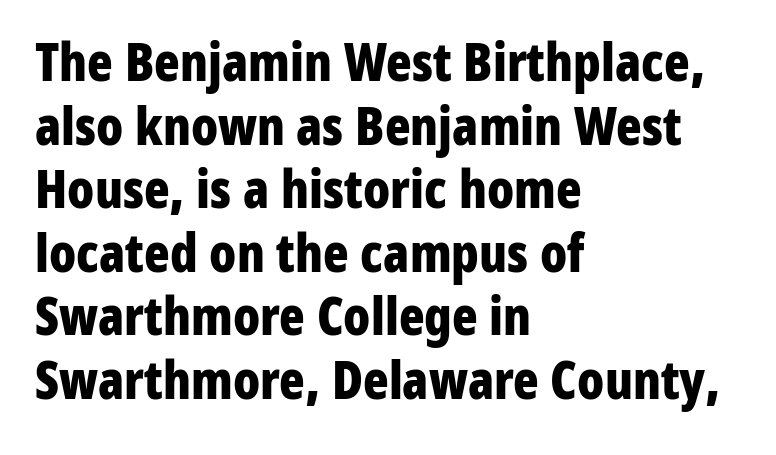
{"serif": "no", "italic": "no", "bold": "yes", "weight": "bold", "width": "condensed", "stroke_contrast": "low", "x_height": "medium", "monospaced": "no", "underline": "no", "align": "left", "line_spacing_ratio": 1.2, "letter_spacing": "normal", "letter_spacing_em": 0.0, "glyph_px": 53}
